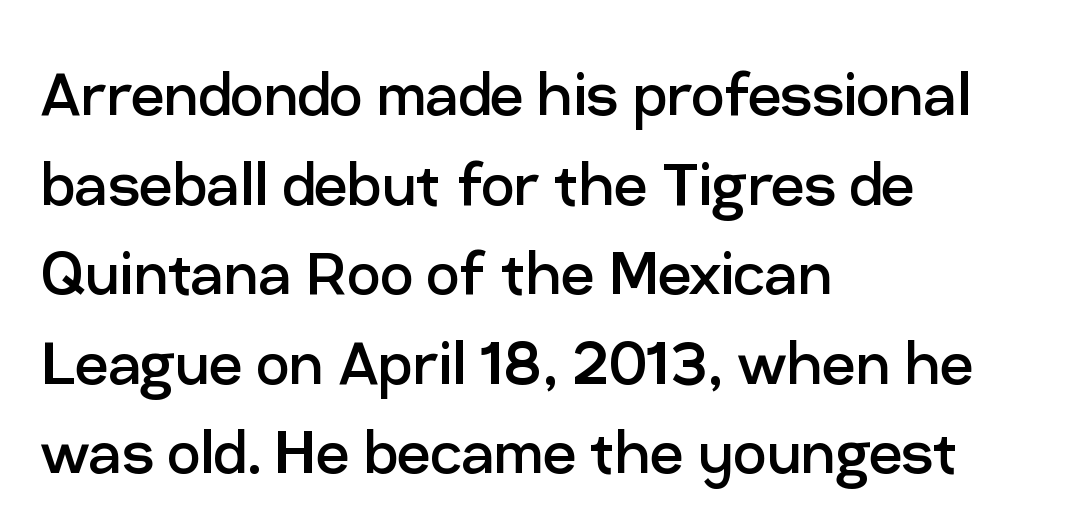
{"serif": "no", "italic": "no", "bold": "no", "weight": "regular", "width": "normal", "stroke_contrast": "low", "x_height": "medium", "monospaced": "no", "underline": "no", "align": "left", "line_spacing_ratio": 1.21, "letter_spacing": "normal", "letter_spacing_em": 0.0, "glyph_px": 74}
